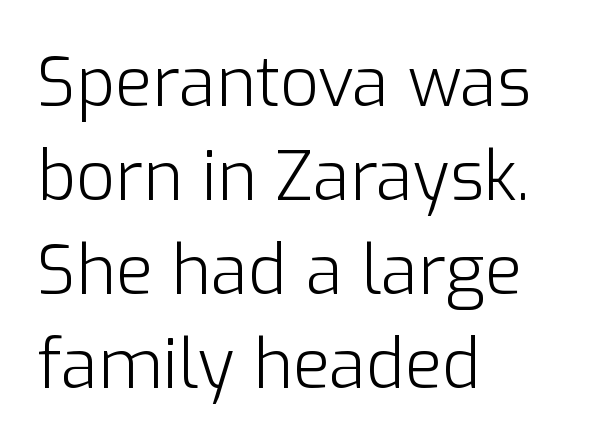
{"serif": "no", "italic": "no", "bold": "no", "weight": "light", "width": "normal", "stroke_contrast": "low", "x_height": "medium", "monospaced": "no", "underline": "no", "align": "left", "line_spacing": "normal", "line_spacing_ratio": 1.38, "letter_spacing": "normal", "letter_spacing_em": 0.0, "glyph_px": 68}
